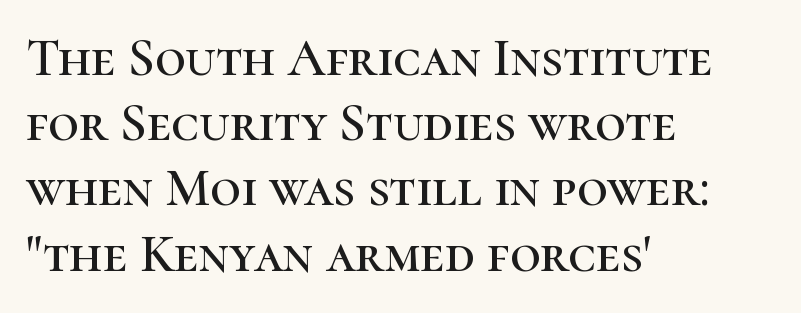
{"serif": "yes", "italic": "no", "width": "normal", "stroke_contrast": "high", "x_height": "medium", "monospaced": "no", "underline": "no", "align": "left", "line_spacing_ratio": 1.23, "letter_spacing": "normal", "letter_spacing_em": 0.0, "glyph_px": 53}
